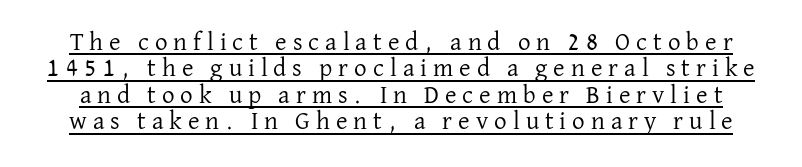
Q: Is the text bold? A: No.
Q: Is the text italic (slanted)? A: No, it is upright.
Q: Is the text underlined? A: Yes.
Q: Is the spacing between letters normal or unusually wide? A: Unusually wide.
Q: Is the spacing between lines tight, normal or loose? A: Tight.
